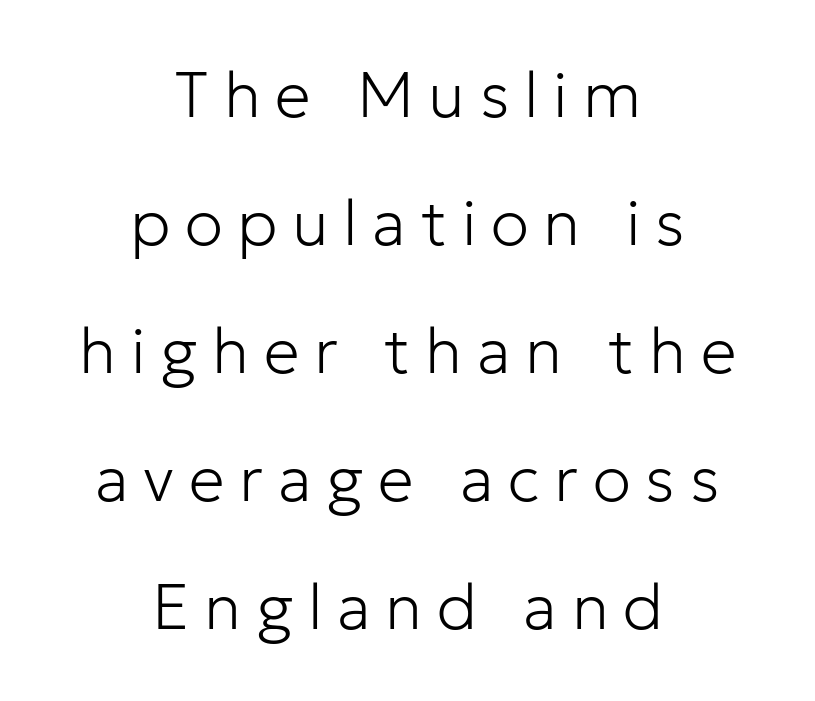
Where is the straight margin? There isn't one; the lines are centered. Substantial extra tracking has been applied to these lines. Weight: not bold — regular or lighter. Descenders hang freely into open space. Proportional: the letters do not fall into vertical columns.
